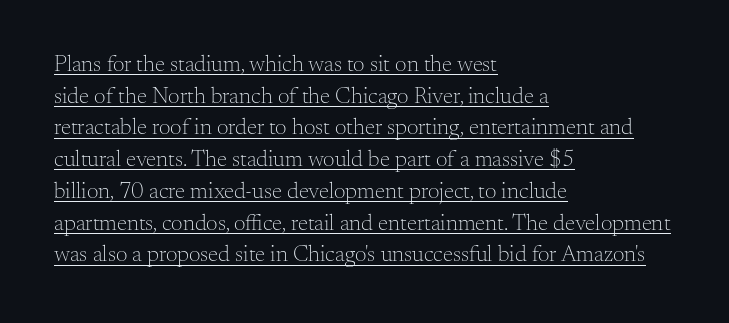
{"italic": "no", "bold": "no", "underline": "yes", "align": "left", "line_spacing": "normal", "line_spacing_ratio": 1.38, "letter_spacing": "normal", "letter_spacing_em": 0.0, "glyph_px": 23}
